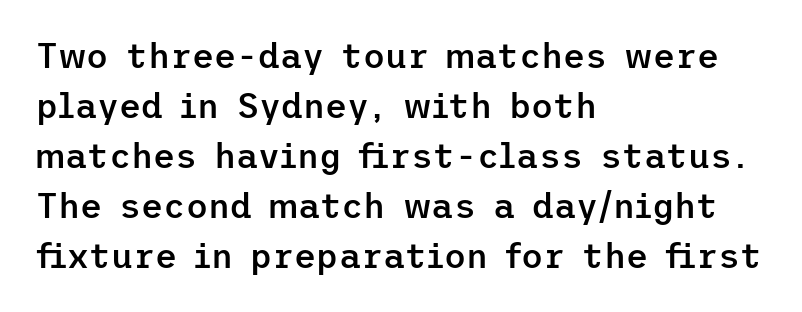
Q: Is the text bold? A: Semi-bold.
Q: Is the text italic (slanted)? A: No, it is upright.
Q: Is the typeface a serif or a sans-serif typeface? A: Sans-serif.
Q: Is the text underlined? A: No.
Q: How is the paragraph aligned? A: Left-aligned.
Q: Is the spacing between letters normal or unusually wide? A: Normal.
Q: Is the spacing between lines tight, normal or loose? A: Normal.
Q: Width (condensed, normal, or wide)? A: Normal.
Q: Stroke contrast? A: Low.
Q: x-height? A: Medium.
